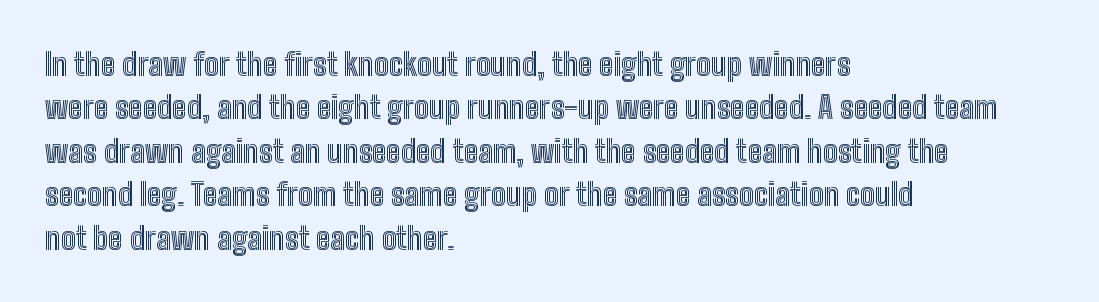
{"italic": "no", "width": "condensed", "x_height": "medium", "monospaced": "no", "underline": "no", "align": "left", "line_spacing": "normal", "line_spacing_ratio": 1.4, "letter_spacing": "normal", "letter_spacing_em": 0.0, "glyph_px": 31}
